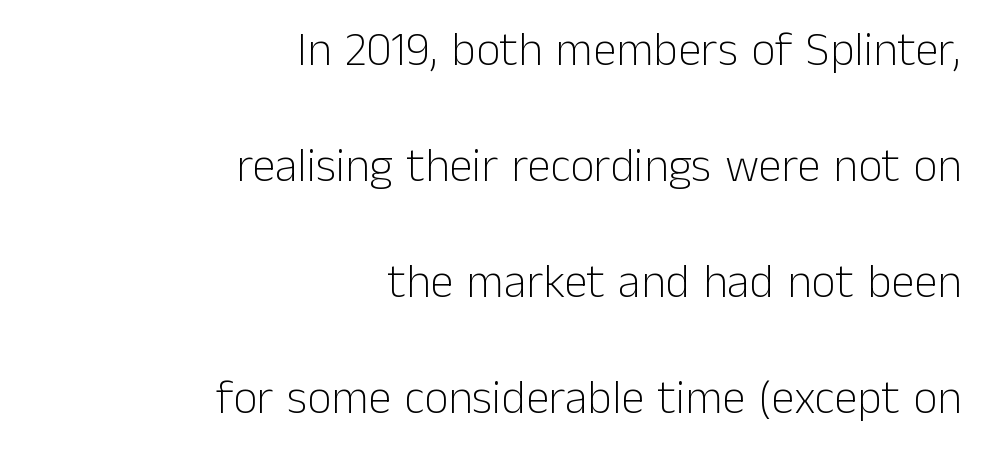
If you measured baseline to baseline, you'd find a long distance. Serif or sans? Sans — the stroke terminals are bare. Rule under the text: the space is simply empty. Observe the ordinary spacing: letters are neighbours, not strangers. The characters are drawn with everyday or finer stroke widths.
